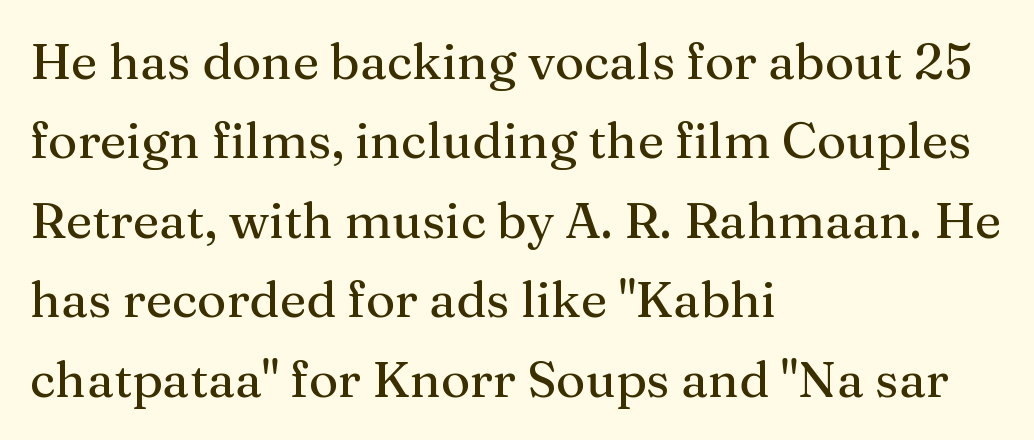
The image shows 50 px serif type, upright; set left-aligned, normal line spacing (1.59x), normal letter spacing, not underlined; medium stroke contrast and a medium x-height.
